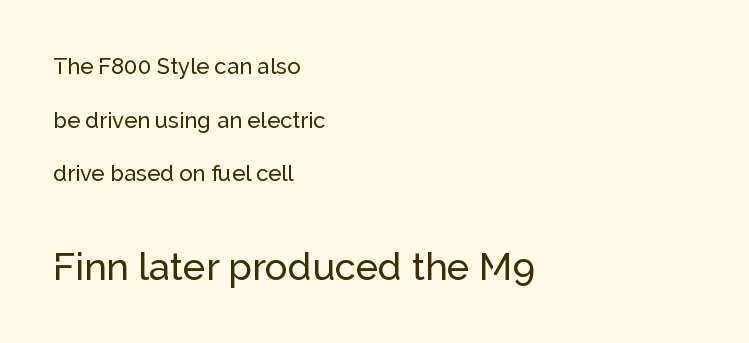
The lower block of text is set noticeably larger than the block above it. The line texture is even and compact thanks to regular tracking. The space directly below the letters is spotless. Line spacing here is loose. The rendering anchors every line to the left-hand side.
